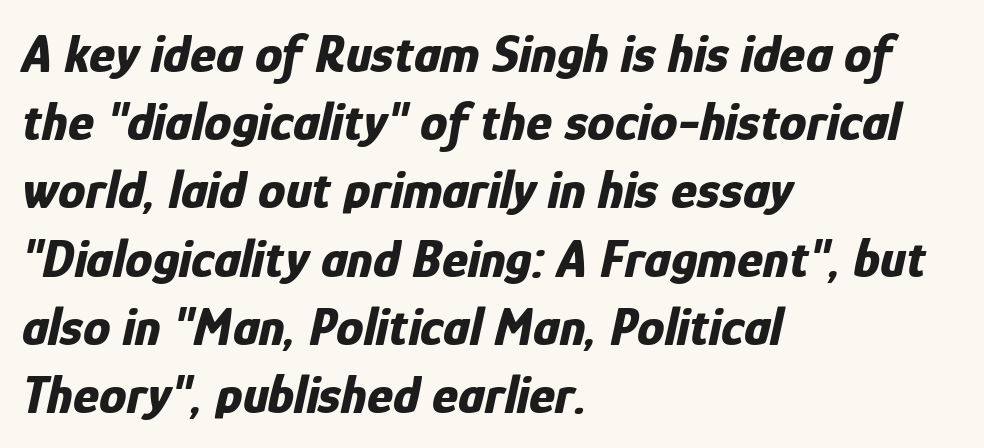
Q: Is the text bold? A: Yes.
Q: Is the text italic (slanted)? A: Yes, it leans right by about 12 degrees.
Q: Is the text underlined? A: No.
Q: How is the paragraph aligned? A: Left-aligned.
Q: Is the spacing between letters normal or unusually wide? A: Normal.
Q: Width (condensed, normal, or wide)? A: Condensed.
Q: Stroke contrast? A: Low.
Q: x-height? A: Medium.
Q: Monospaced? A: No.
